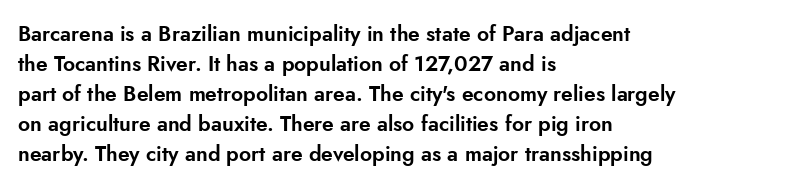
Q: Is the text italic (slanted)? A: No, it is upright.
Q: Is the text underlined? A: No.
Q: How is the paragraph aligned? A: Left-aligned.
Q: Is the spacing between letters normal or unusually wide? A: Normal.
Q: Is the spacing between lines tight, normal or loose? A: Normal.
